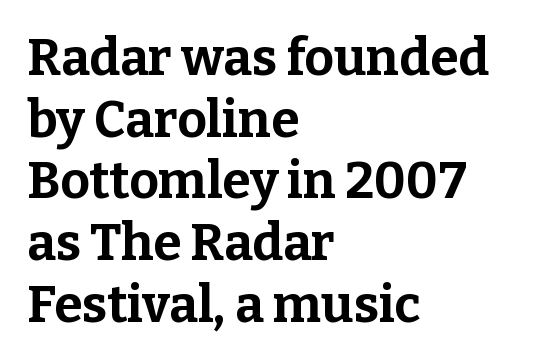
A typesetter would call this zero additional tracking. A student would call this left alignment; a typographer would say flush left, rag right. Italic? Not at all — the glyphs are vertical. The letters carry serifs — small finishing strokes at the ends of their stems.
